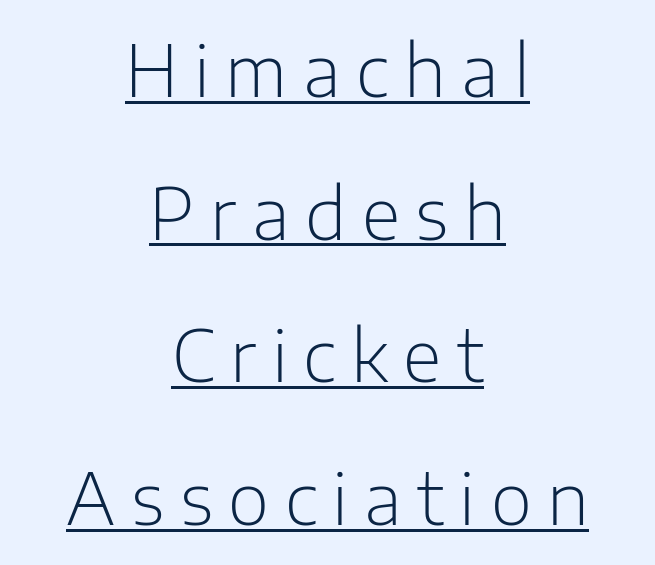
Q: Is the text bold? A: No.
Q: Is the text italic (slanted)? A: No, it is upright.
Q: Is the typeface a serif or a sans-serif typeface? A: Sans-serif.
Q: Is the text underlined? A: Yes.
Q: How is the paragraph aligned? A: Centered.
Q: Is the spacing between letters normal or unusually wide? A: Unusually wide.
Q: Is the spacing between lines tight, normal or loose? A: Loose.
Q: Width (condensed, normal, or wide)? A: Normal.
Q: Stroke contrast? A: Low.
Q: x-height? A: Medium.
Q: Monospaced? A: No.
